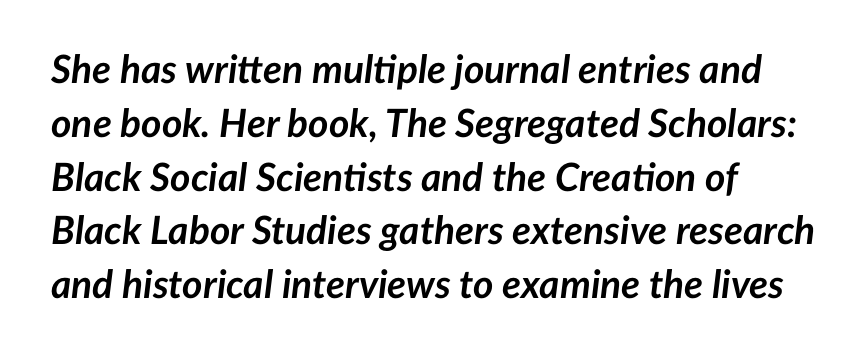
The image shows 39 px semibold type, italic (leaning right); set left-aligned, normal line spacing (1.38x), normal letter spacing, not underlined; low stroke contrast and a medium x-height.
